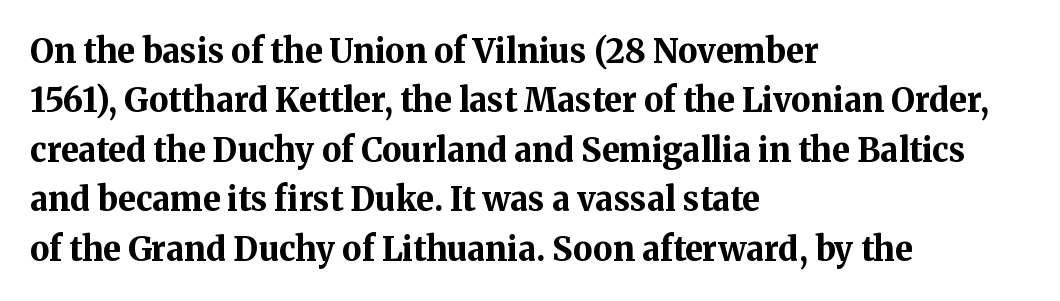
The image shows 33 px bold serif type, upright; set left-aligned, normal line spacing (1.5x), normal letter spacing, not underlined; medium stroke contrast and a medium x-height.
